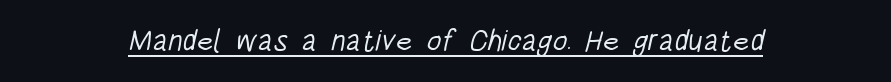
Q: Is the text bold? A: No.
Q: Is the typeface a serif or a sans-serif typeface? A: Sans-serif.
Q: Is the text underlined? A: Yes.
Q: Is the spacing between letters normal or unusually wide? A: Normal.
Q: Width (condensed, normal, or wide)? A: Condensed.
Q: Stroke contrast? A: Low.
Q: x-height? A: Large.
Q: Monospaced? A: No.
